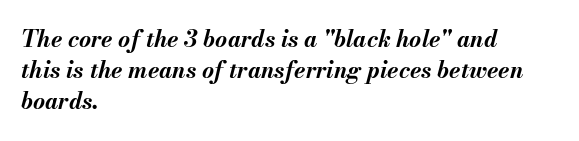
The glyphs are unaccompanied by any horizontal stroke below them. These words are printed bold, with thick strokes throughout. Rows of type keep a routine distance in the vertical direction. Leftover space on each line is placed entirely after the last word. Is the letter spacing exaggerated? No — it looks like the ordinary default.
